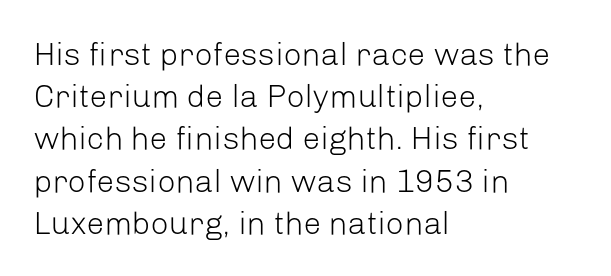
Q: Is the text bold? A: No.
Q: Is the text italic (slanted)? A: No, it is upright.
Q: Is the typeface a serif or a sans-serif typeface? A: Sans-serif.
Q: Is the text underlined? A: No.
Q: How is the paragraph aligned? A: Left-aligned.
Q: Is the spacing between letters normal or unusually wide? A: Normal.
Q: Is the spacing between lines tight, normal or loose? A: Normal.
Q: Width (condensed, normal, or wide)? A: Normal.
Q: Stroke contrast? A: Low.
Q: x-height? A: Medium.
Q: Monospaced? A: No.
